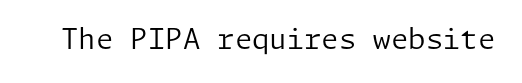
Q: Is the text bold? A: No.
Q: Is the text italic (slanted)? A: No, it is upright.
Q: Is the typeface a serif or a sans-serif typeface? A: Sans-serif.
Q: Is the text underlined? A: No.
Q: Is the spacing between letters normal or unusually wide? A: Normal.
Q: Width (condensed, normal, or wide)? A: Normal.
Q: Stroke contrast? A: Low.
Q: x-height? A: Medium.
